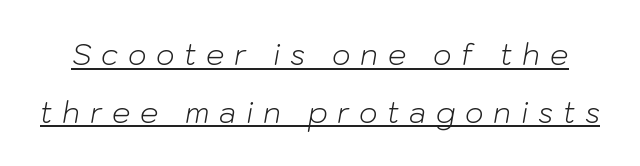
Q: Is the text bold? A: No.
Q: Is the text italic (slanted)? A: Yes, it leans right by about 10 degrees.
Q: Is the text underlined? A: Yes.
Q: Is the spacing between letters normal or unusually wide? A: Unusually wide.
Q: Is the spacing between lines tight, normal or loose? A: Loose.
Q: Width (condensed, normal, or wide)? A: Normal.
Q: Stroke contrast? A: Low.
Q: x-height? A: Medium.
Q: Monospaced? A: No.
